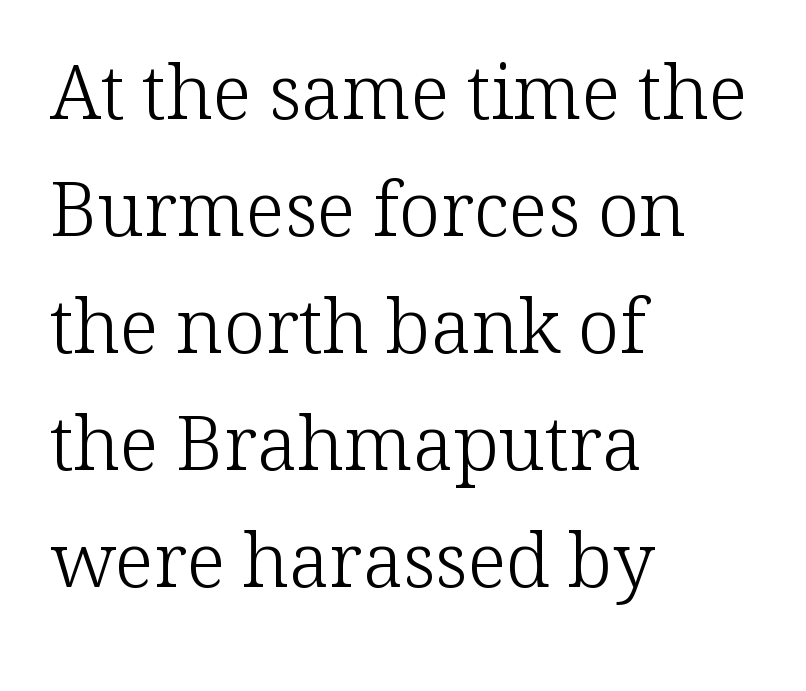
The image shows 75 px light serif type, upright; set left-aligned, normal line spacing (1.56x), normal letter spacing, not underlined; low stroke contrast and a medium x-height.
